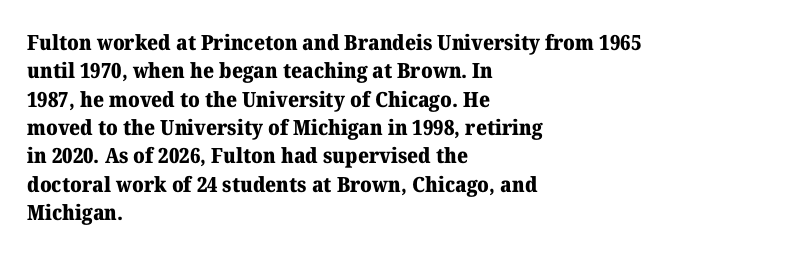
The lines in this sample share a left origin and differ only in where they stop. The block of text has a typical density, with ordinary space between rows. Posture: upright roman. The characters look thick and weighty, a clear bold. Letters rest on an invisible, unmarked baseline. There is no visible air inserted between adjacent glyphs.
